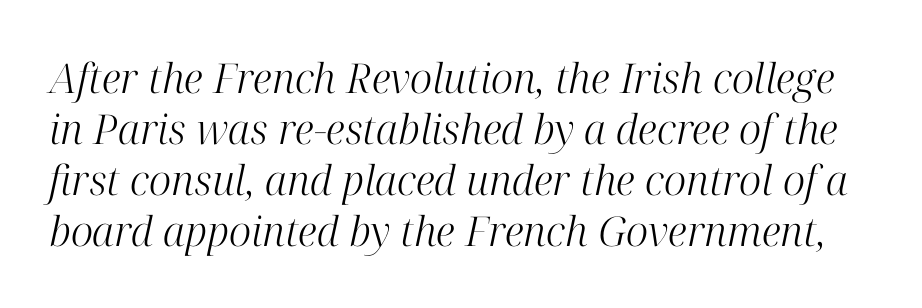
Q: Is the text bold? A: No.
Q: Is the text italic (slanted)? A: Yes, it leans right by about 12 degrees.
Q: Is the typeface a serif or a sans-serif typeface? A: Serif.
Q: Is the text underlined? A: No.
Q: Is the spacing between letters normal or unusually wide? A: Normal.
Q: Width (condensed, normal, or wide)? A: Normal.
Q: Stroke contrast? A: High.
Q: x-height? A: Medium.
Q: Monospaced? A: No.
